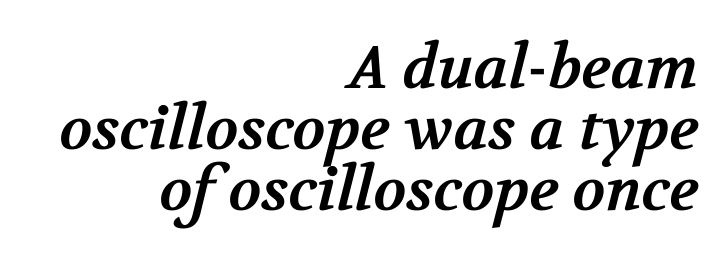
Q: Is the text bold? A: Yes.
Q: Is the typeface a serif or a sans-serif typeface? A: Serif.
Q: Is the text underlined? A: No.
Q: How is the paragraph aligned? A: Right-aligned.
Q: Is the spacing between letters normal or unusually wide? A: Normal.
Q: Is the spacing between lines tight, normal or loose? A: Tight.
Q: Width (condensed, normal, or wide)? A: Normal.
Q: Stroke contrast? A: Medium.
Q: x-height? A: Medium.
Q: Monospaced? A: No.
